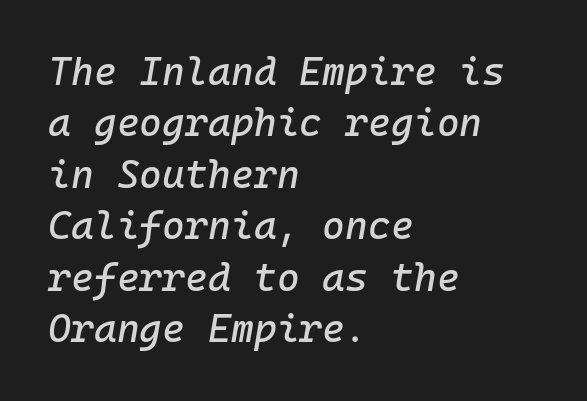
Q: Is the text italic (slanted)? A: Yes, it leans right by about 10 degrees.
Q: Is the text underlined? A: No.
Q: How is the paragraph aligned? A: Left-aligned.
Q: Is the spacing between letters normal or unusually wide? A: Normal.
Q: Is the spacing between lines tight, normal or loose? A: Normal.
Q: Width (condensed, normal, or wide)? A: Normal.
Q: Stroke contrast? A: Low.
Q: x-height? A: Medium.
Q: Monospaced? A: Yes.
